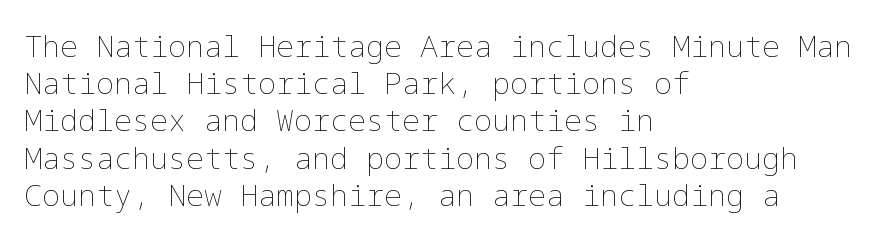
{"italic": "no", "bold": "no", "weight": "thin", "width": "normal", "stroke_contrast": "low", "x_height": "medium", "underline": "no", "align": "left", "line_spacing_ratio": 1.24, "letter_spacing": "normal", "letter_spacing_em": 0.0, "glyph_px": 30}
